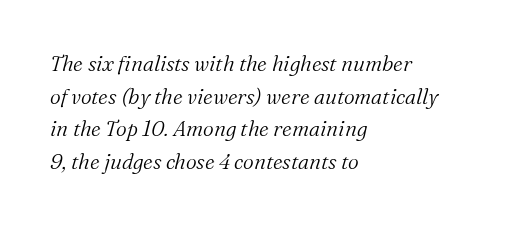
Q: Is the text bold? A: No.
Q: Is the text italic (slanted)? A: Yes, it leans right by about 16 degrees.
Q: Is the text underlined? A: No.
Q: How is the paragraph aligned? A: Left-aligned.
Q: Is the spacing between letters normal or unusually wide? A: Normal.
Q: Is the spacing between lines tight, normal or loose? A: Normal.
